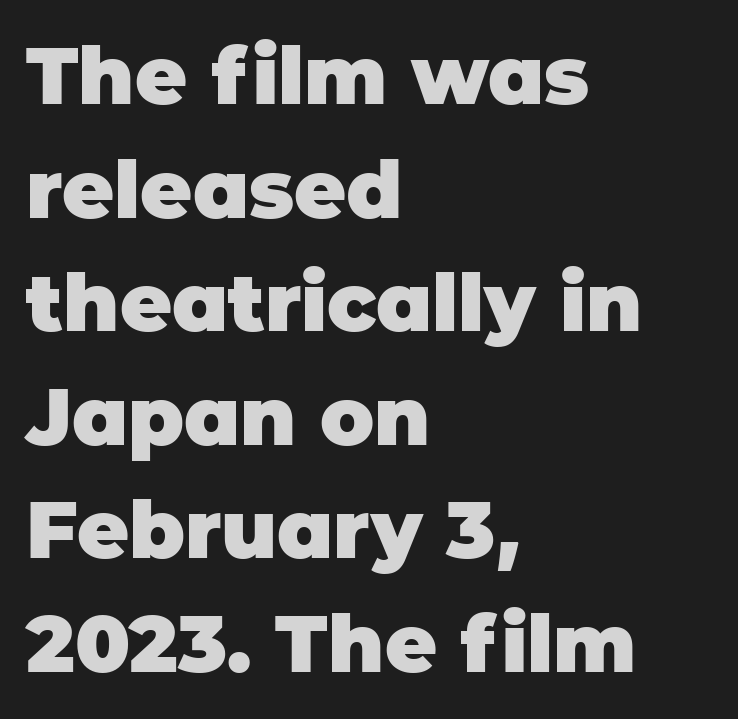
No italicization has been applied; the sample stays upright. The gaps between neighbouring characters are ordinary and unremarkable. This rendering features lettering with no underline. Is this a sans? Yes — the strokes have no serifs. Stroke thickness is high; the sample reads as a true bold. Line spacing here is normal.
